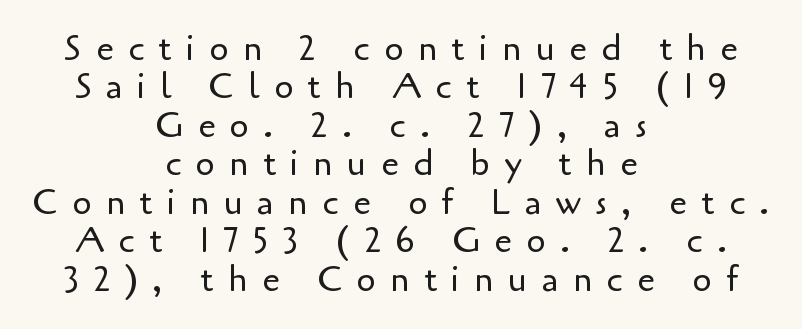
{"serif": "no", "italic": "no", "bold": "no", "weight": "regular", "width": "normal", "stroke_contrast": "low", "x_height": "small", "monospaced": "no", "underline": "no", "align": "center", "line_spacing": "tight", "line_spacing_ratio": 1.1, "letter_spacing": "wide", "letter_spacing_em": 0.41, "glyph_px": 35}
